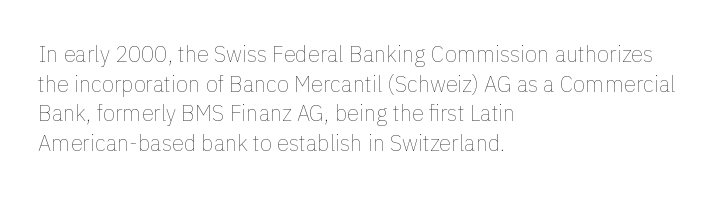
{"italic": "no", "bold": "no", "underline": "no", "align": "left", "line_spacing": "normal", "line_spacing_ratio": 1.35, "letter_spacing": "normal", "letter_spacing_em": 0.0, "glyph_px": 22}
